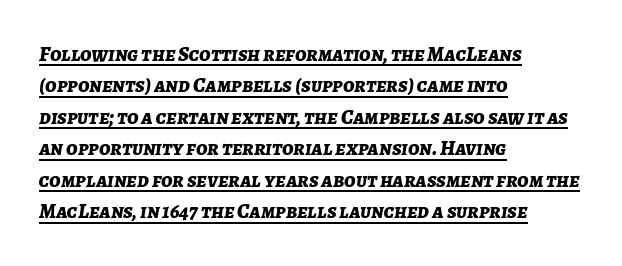
Q: Is the text bold? A: Yes.
Q: Is the text italic (slanted)? A: Yes, it leans right by about 7 degrees.
Q: Is the text underlined? A: Yes.
Q: How is the paragraph aligned? A: Left-aligned.
Q: Is the spacing between letters normal or unusually wide? A: Normal.
Q: Is the spacing between lines tight, normal or loose? A: Normal.
